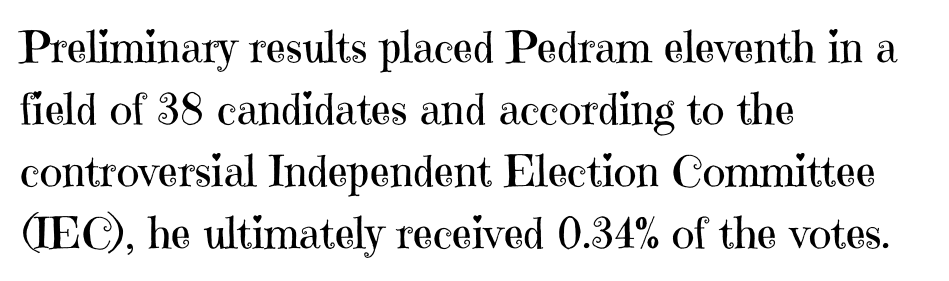
The image shows 43 px regular-weight serif type, upright; set left-aligned, normal line spacing (1.44x), normal letter spacing, not underlined; high stroke contrast and a medium x-height.
